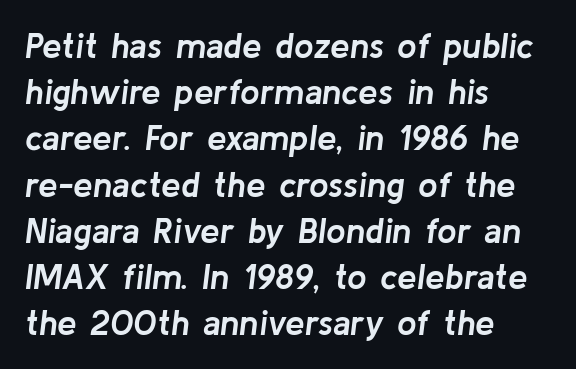
{"italic": "yes", "lean": "right", "slant_degrees": 8, "bold": "yes", "weight": "semibold", "width": "normal", "stroke_contrast": "low", "x_height": "medium", "monospaced": "no", "underline": "no", "align": "left", "line_spacing": "normal", "line_spacing_ratio": 1.32, "letter_spacing": "normal", "letter_spacing_em": 0.0, "glyph_px": 35}
